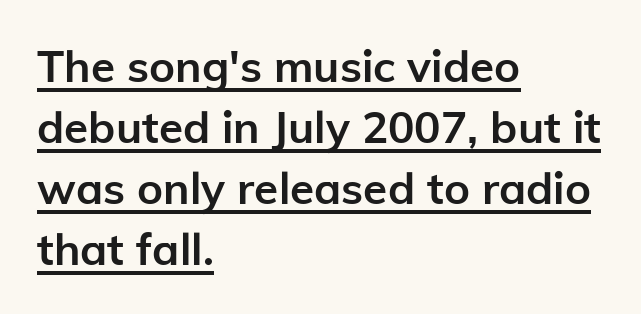
The image shows 44 px semibold sans-serif type, upright; set left-aligned, normal line spacing (1.39x), normal letter spacing, underlined; low stroke contrast and a medium x-height.
